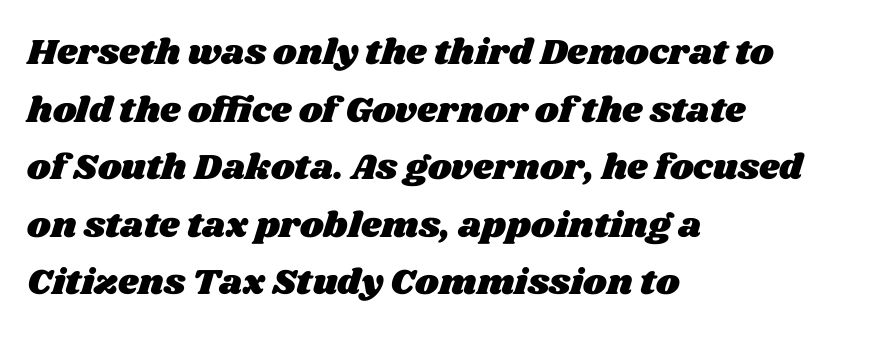
{"width": "wide", "stroke_contrast": "medium", "x_height": "large", "monospaced": "no", "underline": "no", "align": "left", "line_spacing": "normal", "line_spacing_ratio": 1.6, "letter_spacing": "normal", "letter_spacing_em": 0.0, "glyph_px": 36}
